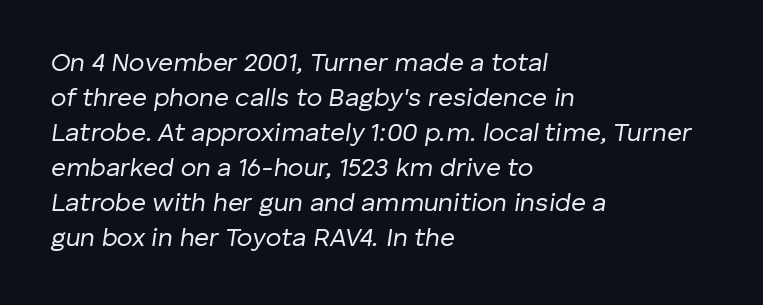
{"italic": "yes", "lean": "right", "slant_degrees": 8, "bold": "no", "underline": "no", "align": "left", "line_spacing": "normal", "line_spacing_ratio": 1.35, "letter_spacing": "normal", "letter_spacing_em": 0.0, "glyph_px": 26}
